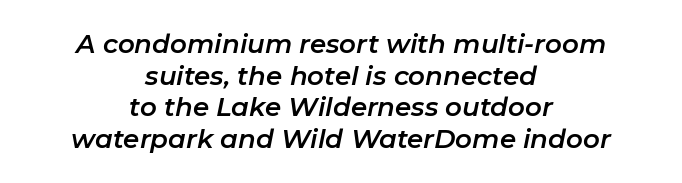
Q: Is the text italic (slanted)? A: Yes, it leans right by about 11 degrees.
Q: Is the text underlined? A: No.
Q: How is the paragraph aligned? A: Centered.
Q: Is the spacing between letters normal or unusually wide? A: Normal.
